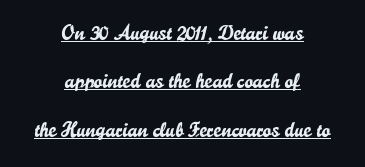
{"underline": "yes", "align": "center", "line_spacing": "loose", "line_spacing_ratio": 2.3, "letter_spacing": "normal", "letter_spacing_em": 0.0, "glyph_px": 21}
